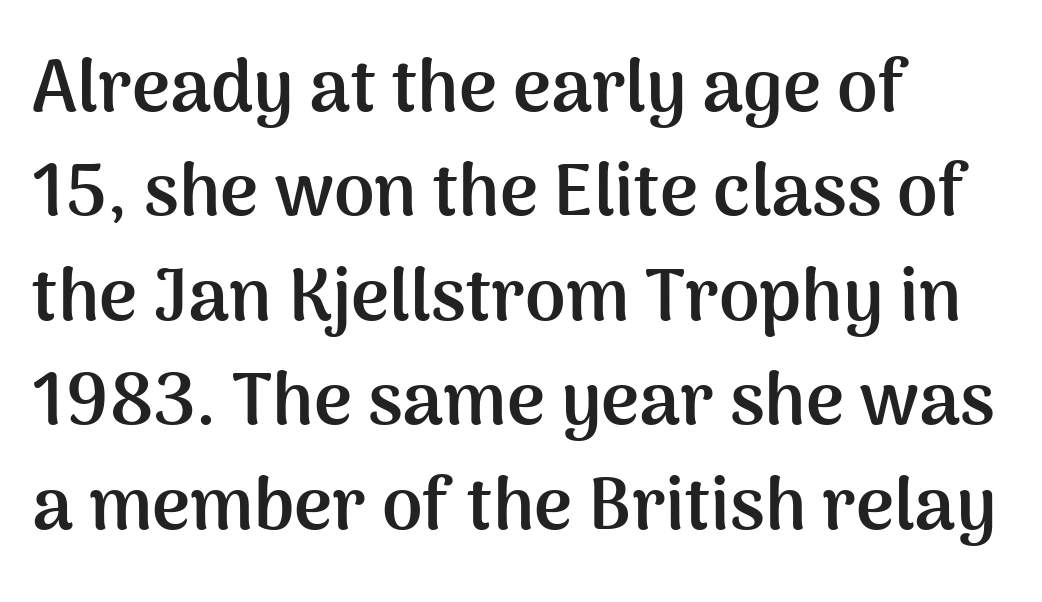
The image shows 73 px semibold sans-serif type, upright; set left-aligned, normal line spacing (1.43x), normal letter spacing, not underlined; medium stroke contrast and a medium x-height.
